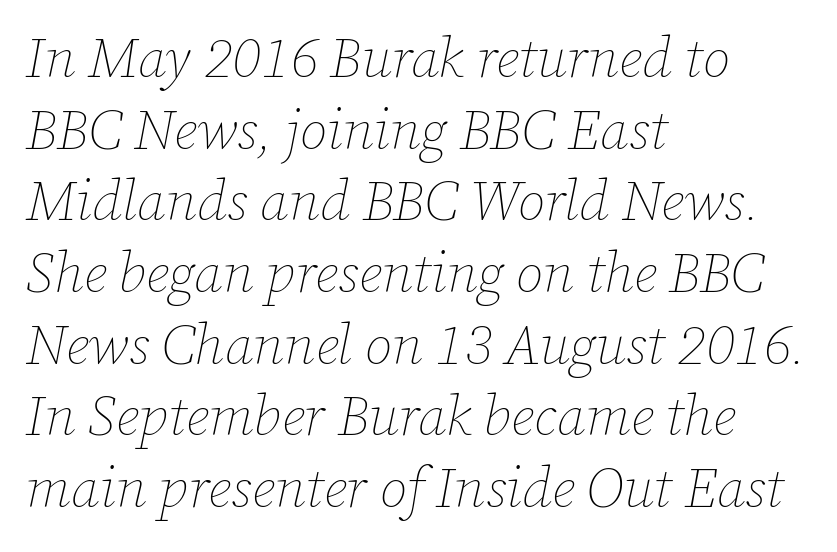
The image shows 56 px thin type, italic (leaning right); set left-aligned, normal line spacing (1.28x), normal letter spacing, not underlined; low stroke contrast and a medium x-height.
